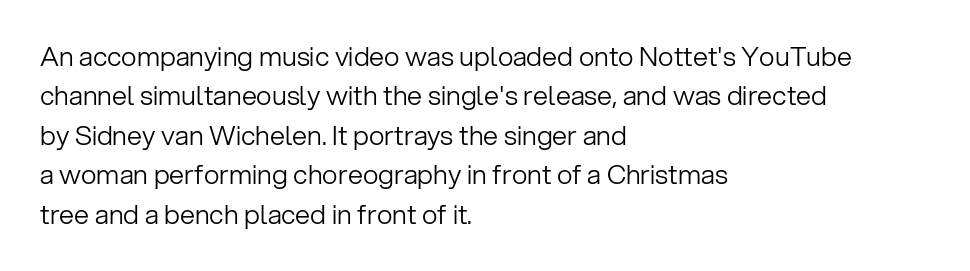
Quick note: not italic, upright. Is the stroke heavy? The answer is a plain regular-or-lighter. The setting favours the left margin, as ordinary paragraphs usually do. Has an underline been added? It has not. Tracking here is standard; glyphs follow each other at the usual distance. Line spacing here is normal.
